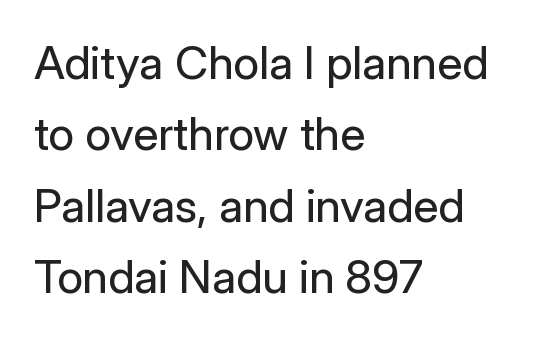
Q: Is the text bold? A: No.
Q: Is the text italic (slanted)? A: No, it is upright.
Q: Is the typeface a serif or a sans-serif typeface? A: Sans-serif.
Q: Is the text underlined? A: No.
Q: How is the paragraph aligned? A: Left-aligned.
Q: Is the spacing between letters normal or unusually wide? A: Normal.
Q: Is the spacing between lines tight, normal or loose? A: Normal.
Q: Width (condensed, normal, or wide)? A: Normal.
Q: Stroke contrast? A: Low.
Q: x-height? A: Medium.
Q: Monospaced? A: No.
